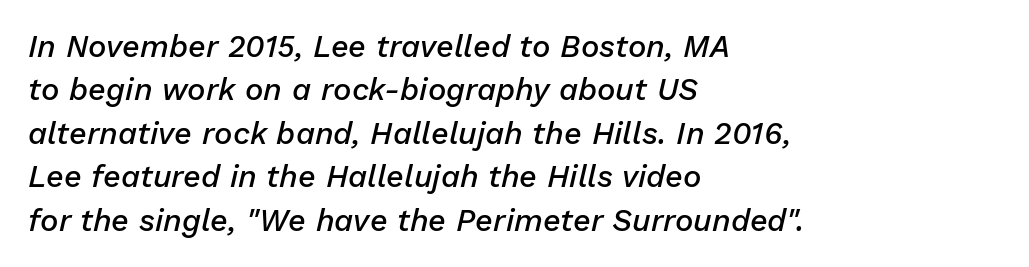
{"italic": "yes", "lean": "right", "slant_degrees": 13, "bold": "semi", "weight": "semibold", "width": "normal", "stroke_contrast": "low", "x_height": "medium", "monospaced": "no", "underline": "no", "align": "left", "line_spacing": "normal", "line_spacing_ratio": 1.4, "letter_spacing": "normal", "letter_spacing_em": 0.0, "glyph_px": 31}
